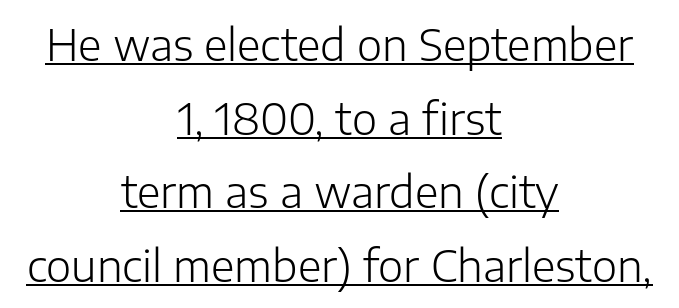
{"serif": "no", "italic": "no", "bold": "no", "weight": "light", "width": "normal", "stroke_contrast": "low", "x_height": "medium", "monospaced": "no", "underline": "yes", "align": "center", "line_spacing_ratio": 1.71, "letter_spacing": "normal", "letter_spacing_em": 0.0, "glyph_px": 43}
